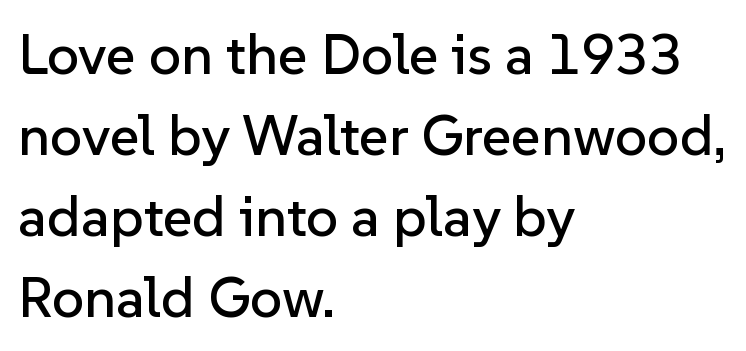
{"serif": "no", "italic": "no", "width": "normal", "stroke_contrast": "low", "x_height": "medium", "monospaced": "no", "underline": "no", "align": "left", "line_spacing": "normal", "line_spacing_ratio": 1.42, "letter_spacing": "normal", "letter_spacing_em": 0.0, "glyph_px": 57}
